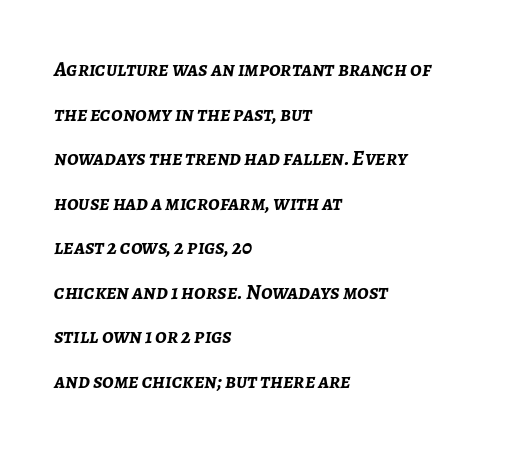
Q: Is the text bold? A: Yes.
Q: Is the text italic (slanted)? A: Yes, it leans right by about 7 degrees.
Q: Is the text underlined? A: No.
Q: How is the paragraph aligned? A: Left-aligned.
Q: Is the spacing between letters normal or unusually wide? A: Normal.
Q: Is the spacing between lines tight, normal or loose? A: Loose.
